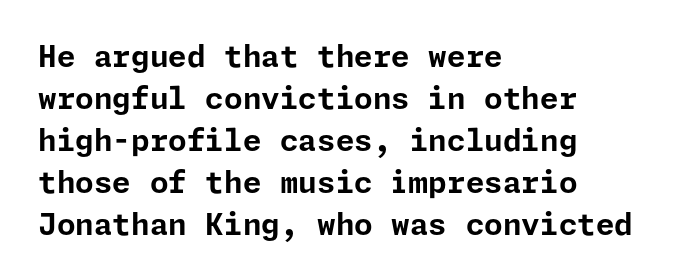
{"serif": "no", "italic": "no", "bold": "yes", "weight": "bold", "width": "normal", "stroke_contrast": "low", "x_height": "medium", "underline": "no", "align": "left", "line_spacing": "normal", "line_spacing_ratio": 1.4, "letter_spacing": "normal", "letter_spacing_em": 0.0, "glyph_px": 30}
